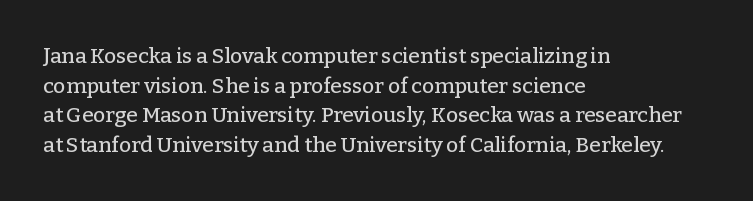
Q: Is the text italic (slanted)? A: No, it is upright.
Q: Is the text underlined? A: No.
Q: How is the paragraph aligned? A: Left-aligned.
Q: Is the spacing between letters normal or unusually wide? A: Normal.
Q: Is the spacing between lines tight, normal or loose? A: Normal.
